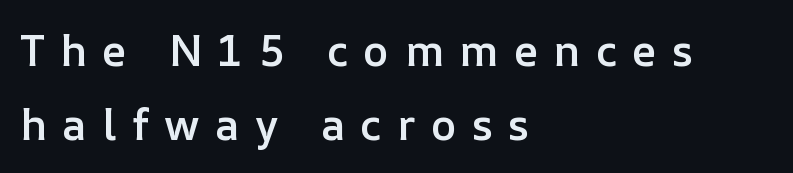
The face used here is rendered with a markedly widened letterfit. Characters remain perfectly vertical along every line. Each letter keeps its own natural width here, so spacing adapts to shape. Compared with an ordinary text face, these strokes are moderately heavier — a semibold. Bare-footed words on every line. Left-aligned paragraph, ragged on the right.
